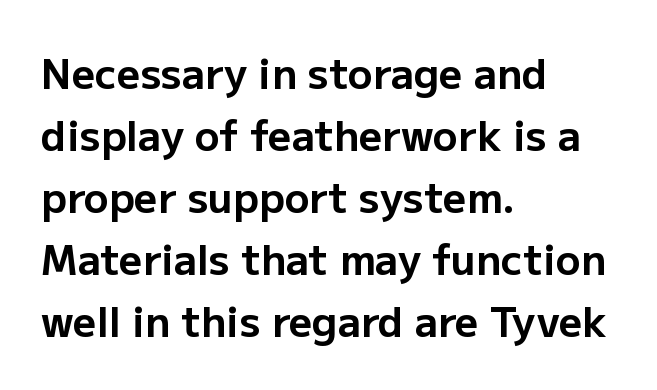
{"serif": "no", "italic": "no", "bold": "yes", "weight": "bold", "width": "normal", "stroke_contrast": "low", "x_height": "medium", "monospaced": "no", "underline": "no", "align": "left", "line_spacing": "normal", "line_spacing_ratio": 1.51, "letter_spacing": "normal", "letter_spacing_em": 0.0, "glyph_px": 41}
